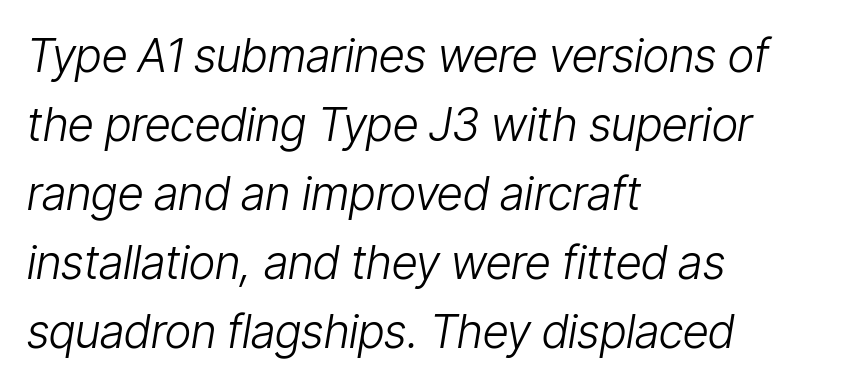
Q: Is the text bold? A: No.
Q: Is the text italic (slanted)? A: Yes, it leans right by about 9 degrees.
Q: Is the text underlined? A: No.
Q: How is the paragraph aligned? A: Left-aligned.
Q: Is the spacing between letters normal or unusually wide? A: Normal.
Q: Is the spacing between lines tight, normal or loose? A: Normal.
Q: Width (condensed, normal, or wide)? A: Condensed.
Q: Stroke contrast? A: Low.
Q: x-height? A: Medium.
Q: Monospaced? A: No.
